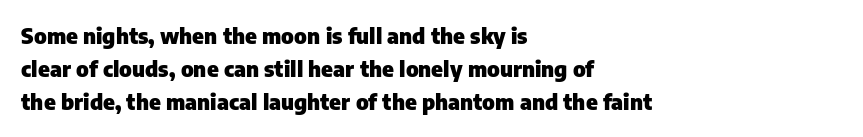
{"italic": "no", "bold": "yes", "underline": "no", "align": "left", "line_spacing": "normal", "line_spacing_ratio": 1.51, "letter_spacing": "normal", "letter_spacing_em": 0.0, "glyph_px": 22}
